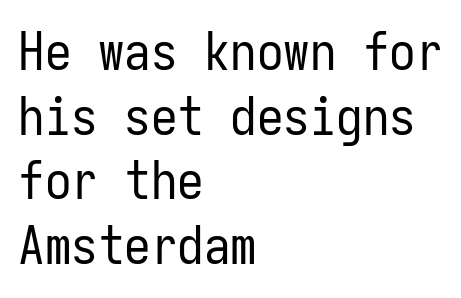
The image shows 53 px regular-weight, condensed sans-serif type, upright, monospaced; set left-aligned, line spacing 1.22x, normal letter spacing, not underlined; low stroke contrast and a medium x-height.
